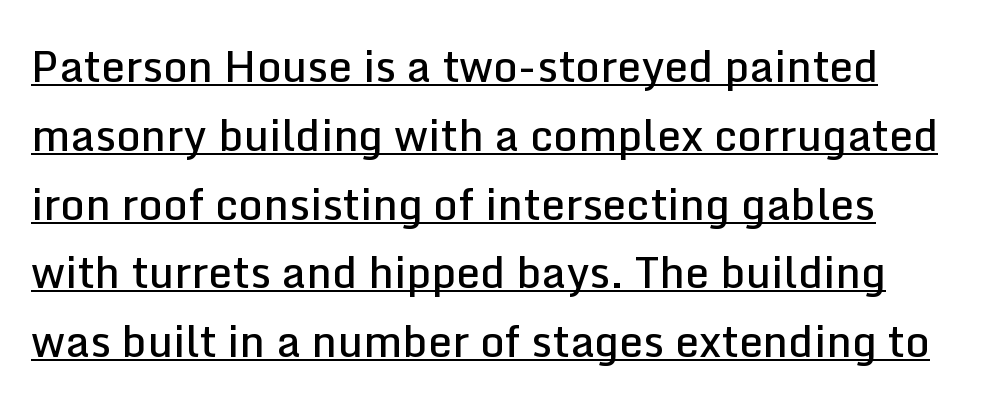
Is this a sans? Yes — the strokes have no serifs. Does a line run under the words? Yes, clearly. On the weight axis this lands at semibold, roughly 600. Looks like regular typesetting: each glyph gets only the width it needs. The line texture is even and compact thanks to regular tracking.
